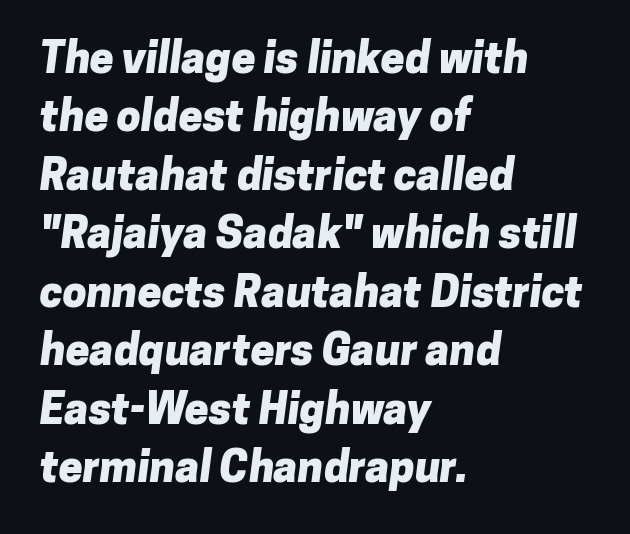
{"serif": "no", "bold": "yes", "weight": "heavy", "width": "normal", "stroke_contrast": "low", "x_height": "medium", "monospaced": "no", "underline": "no", "align": "left", "line_spacing": "normal", "line_spacing_ratio": 1.36, "letter_spacing": "normal", "letter_spacing_em": 0.0, "glyph_px": 43}
